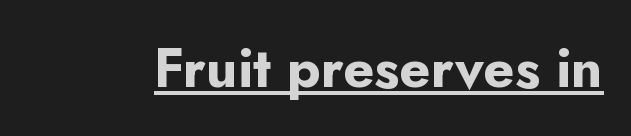
{"serif": "no", "italic": "no", "bold": "yes", "weight": "bold", "width": "normal", "stroke_contrast": "low", "x_height": "small", "monospaced": "no", "underline": "yes", "letter_spacing": "normal", "letter_spacing_em": 0.0, "glyph_px": 55}
